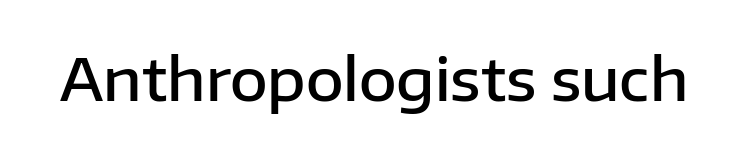
Nobody touched the tracking dial on this one. Firm but not heavy-handed strokes: this text is semibold. The glyphs in this specimen are sans serif. The lettering stays uniformly vertical, giving the passage a roman look. Letters rest on an invisible, unmarked baseline. Varying glyph widths throughout — classic text-font behaviour.
